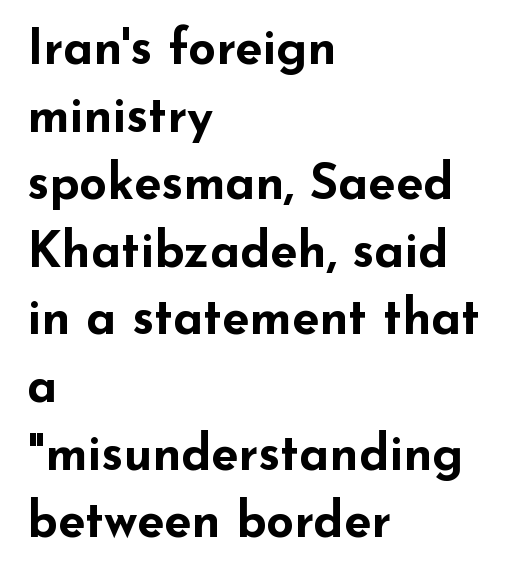
Line beginnings align vertically; line endings do not. A typesetter would call this zero additional tracking. The vertical gap from one line to the next is medium. You could not count columns in this text — the font is proportionally spaced.
